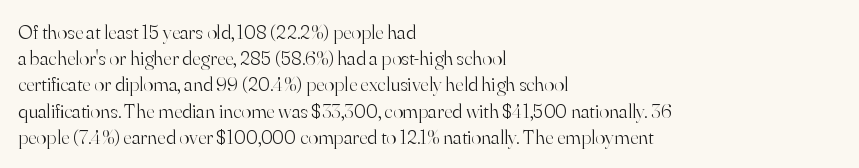
The image shows 21 px text type, upright; set left-aligned, normal line spacing (1.25x), normal letter spacing, not underlined.
